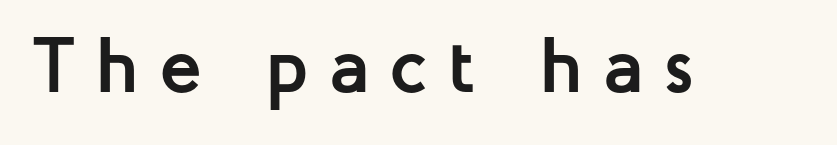
Italic: no, the glyphs are upright roman. Strokes here are thick enough to call this a true bold. Loose tracking; the words dissolve into strings of separated letters. Is this a fixed-width face? No — the glyphs have proportional, varying widths. The type family on display is of the sans-serif kind. Honestly, there is no underline to notice here at all.
